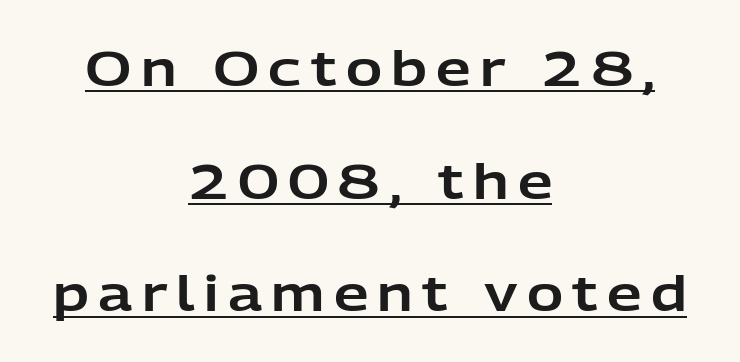
The image shows 49 px sans-serif type, upright; set centered, loose line spacing (2.3x), underlined; low stroke contrast and a medium x-height.
